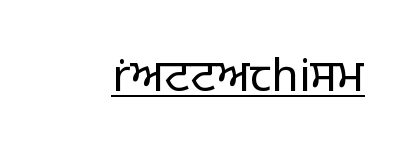
Q: Is the text bold? A: No.
Q: Is the text italic (slanted)? A: No, it is upright.
Q: Is the typeface a serif or a sans-serif typeface? A: Sans-serif.
Q: Is the text underlined? A: Yes.
Q: Is the spacing between letters normal or unusually wide? A: Normal.
Q: Width (condensed, normal, or wide)? A: Normal.
Q: Stroke contrast? A: Low.
Q: x-height? A: Large.
Q: Monospaced? A: No.
